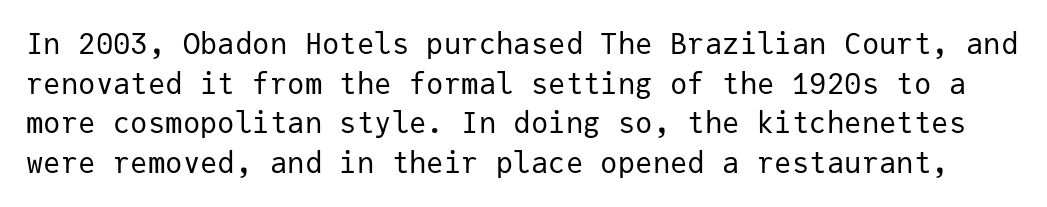
Q: Is the text bold? A: No.
Q: Is the text italic (slanted)? A: No, it is upright.
Q: Is the typeface a serif or a sans-serif typeface? A: Sans-serif.
Q: Is the text underlined? A: No.
Q: Is the spacing between letters normal or unusually wide? A: Normal.
Q: Is the spacing between lines tight, normal or loose? A: Normal.
Q: Width (condensed, normal, or wide)? A: Normal.
Q: Stroke contrast? A: Low.
Q: x-height? A: Medium.
Q: Monospaced? A: Yes.
